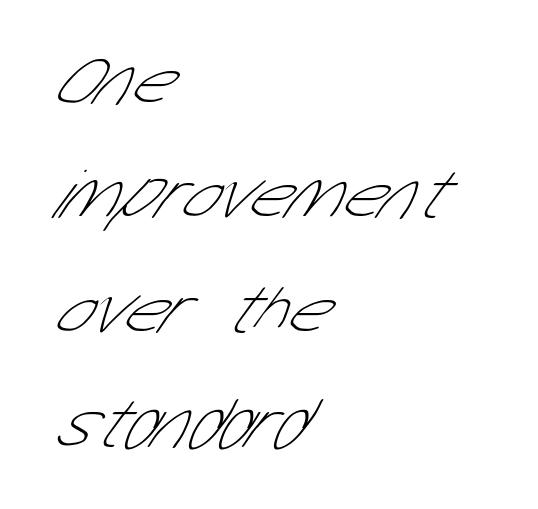
Q: Is the text bold? A: No.
Q: Is the typeface a serif or a sans-serif typeface? A: Sans-serif.
Q: Is the text underlined? A: No.
Q: How is the paragraph aligned? A: Left-aligned.
Q: Is the spacing between letters normal or unusually wide? A: Normal.
Q: Is the spacing between lines tight, normal or loose? A: Normal.
Q: Width (condensed, normal, or wide)? A: Condensed.
Q: Stroke contrast? A: Low.
Q: x-height? A: Medium.
Q: Monospaced? A: No.
